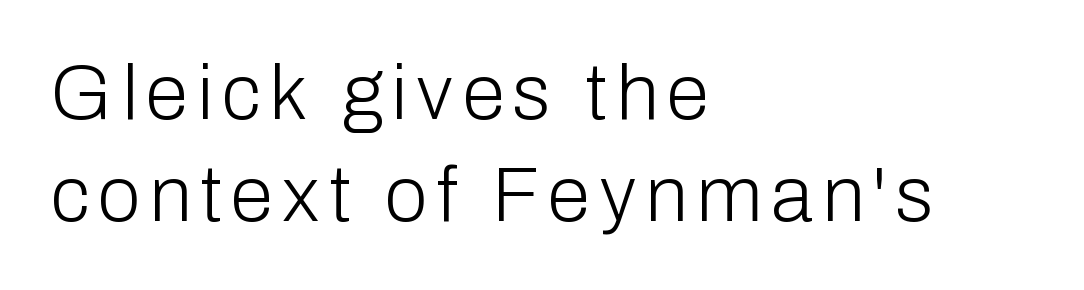
If you drew a line through each stem, it would be perfectly vertical. The face used here is proportionally spaced, like ordinary book or web type. Observe the absence of serifs on each vertical stroke in this sample. The typesetter chose a ragged-right arrangement here. The passage shown is not underscored anywhere.
